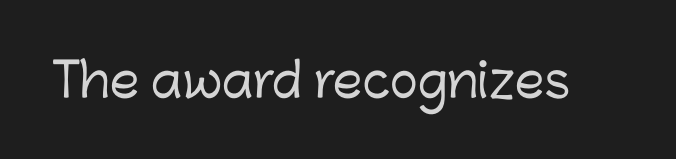
{"serif": "no", "italic": "no", "width": "normal", "stroke_contrast": "low", "x_height": "medium", "monospaced": "no", "underline": "no", "letter_spacing": "normal", "letter_spacing_em": 0.0, "glyph_px": 47}
